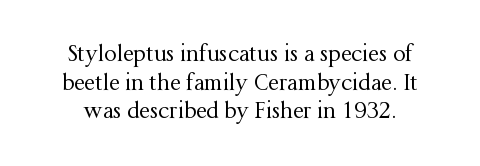
Q: Is the text bold? A: No.
Q: Is the text italic (slanted)? A: No, it is upright.
Q: Is the text underlined? A: No.
Q: Is the spacing between letters normal or unusually wide? A: Normal.
Q: Is the spacing between lines tight, normal or loose? A: Normal.
